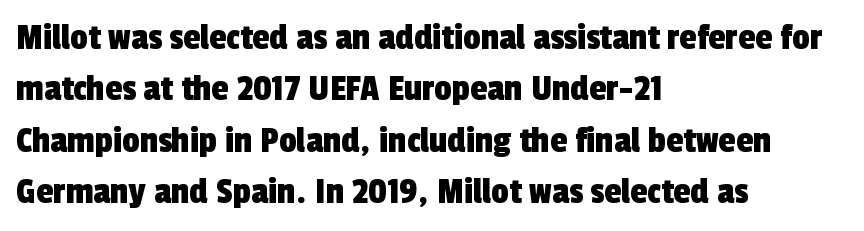
Whoever set this chose a conventional vertical rhythm. Here the glyphs are tracked normally, forming tight word shapes. Note: no serifs on the glyphs. Beneath every word, the page is bare. Note the varied advance widths — an 'i' is clearly narrower than an 'm'.
